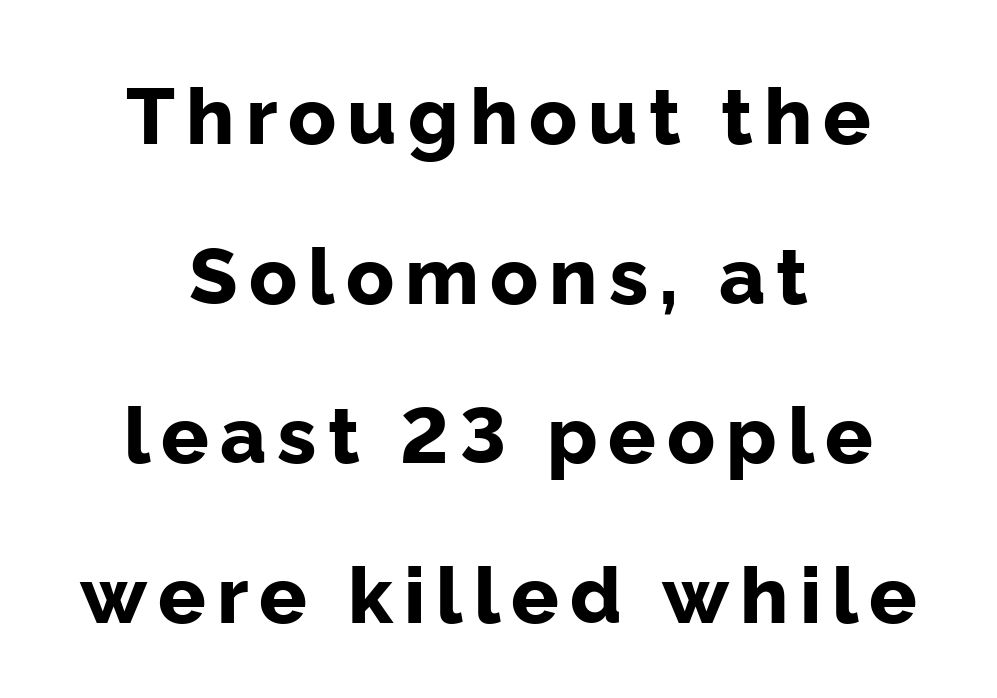
Q: Is the text bold? A: Yes.
Q: Is the text italic (slanted)? A: No, it is upright.
Q: Is the typeface a serif or a sans-serif typeface? A: Sans-serif.
Q: Is the text underlined? A: No.
Q: How is the paragraph aligned? A: Centered.
Q: Is the spacing between lines tight, normal or loose? A: Loose.
Q: Width (condensed, normal, or wide)? A: Normal.
Q: Stroke contrast? A: Low.
Q: x-height? A: Medium.
Q: Monospaced? A: No.
